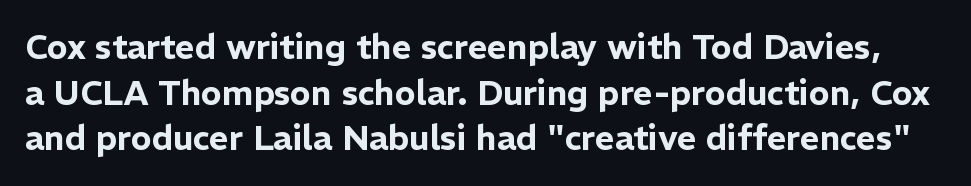
The image shows 34 px sans-serif type, upright; set normal line spacing (1.34x), normal letter spacing, not underlined; low stroke contrast and a medium x-height.
